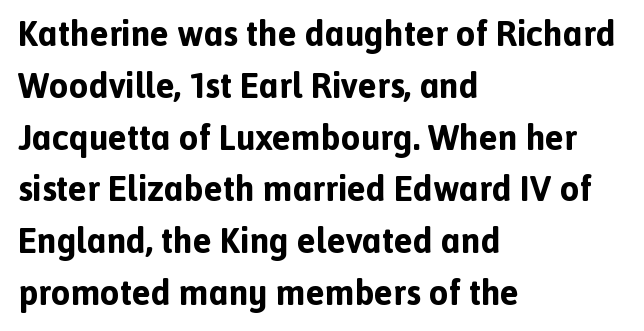
The image shows 35 px bold sans-serif type, upright; set left-aligned, normal line spacing (1.48x), normal letter spacing, not underlined; a medium x-height.
